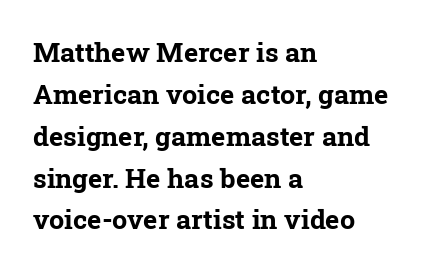
{"bold": "yes", "underline": "no", "align": "left", "line_spacing": "normal", "line_spacing_ratio": 1.55, "letter_spacing": "normal", "letter_spacing_em": 0.0, "glyph_px": 27}
